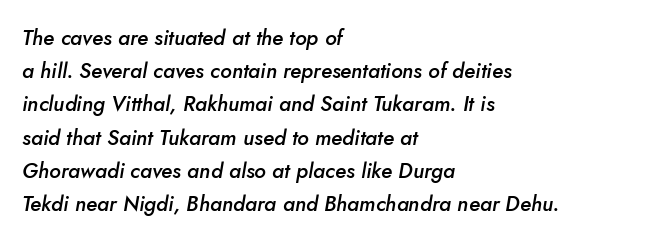
Q: Is the text bold? A: Semi-bold.
Q: Is the text italic (slanted)? A: Yes, it leans right by about 5 degrees.
Q: Is the text underlined? A: No.
Q: How is the paragraph aligned? A: Left-aligned.
Q: Is the spacing between letters normal or unusually wide? A: Normal.
Q: Is the spacing between lines tight, normal or loose? A: Normal.
